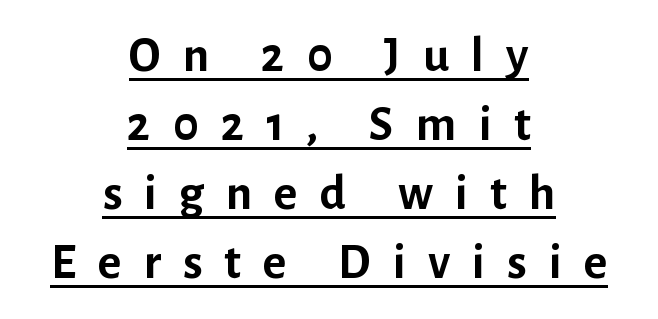
The image shows 50 px semibold sans-serif type, upright; set centered, normal line spacing (1.38x), unusually wide letter spacing (+0.44 em), underlined; low stroke contrast and a medium x-height.
